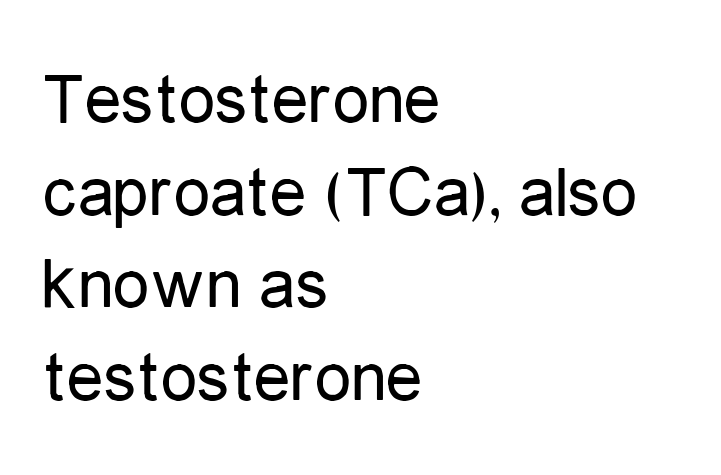
{"serif": "no", "italic": "no", "bold": "no", "weight": "regular", "width": "condensed", "stroke_contrast": "low", "x_height": "medium", "monospaced": "no", "underline": "no", "align": "left", "line_spacing": "normal", "line_spacing_ratio": 1.27, "letter_spacing": "normal", "letter_spacing_em": 0.0, "glyph_px": 73}
